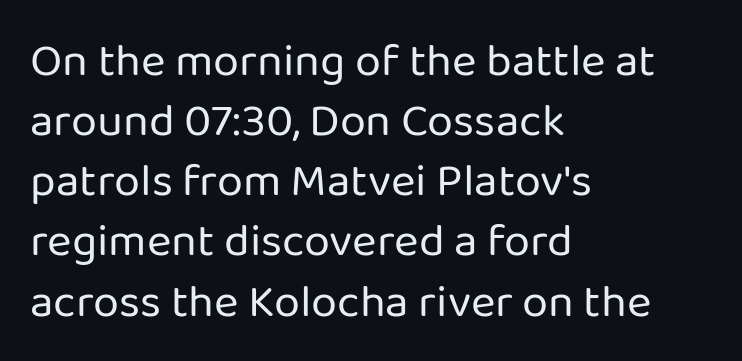
Q: Is the text bold? A: No.
Q: Is the text italic (slanted)? A: No, it is upright.
Q: Is the typeface a serif or a sans-serif typeface? A: Sans-serif.
Q: Is the text underlined? A: No.
Q: How is the paragraph aligned? A: Left-aligned.
Q: Is the spacing between letters normal or unusually wide? A: Normal.
Q: Is the spacing between lines tight, normal or loose? A: Normal.
Q: Width (condensed, normal, or wide)? A: Normal.
Q: Stroke contrast? A: Low.
Q: x-height? A: Medium.
Q: Monospaced? A: No.
